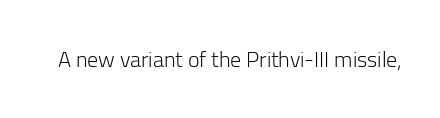
{"italic": "no", "bold": "no", "underline": "no", "letter_spacing": "normal", "letter_spacing_em": 0.0, "glyph_px": 22}
